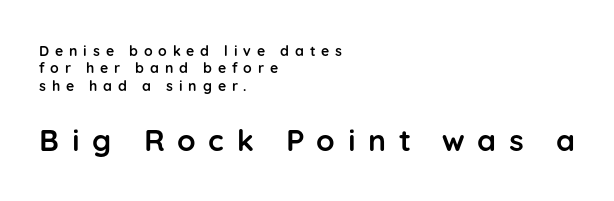
The image shows 30 px semibold sans-serif type, upright; set left-aligned, normal line spacing (1.25x), unusually wide letter spacing (+0.42 em), not underlined; the second (bottom) block is 2.14x larger; low stroke contrast and a medium x-height.
